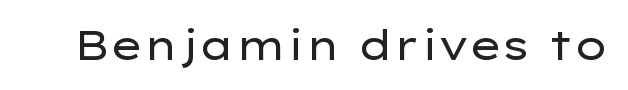
Q: Is the text bold? A: No.
Q: Is the text italic (slanted)? A: No, it is upright.
Q: Is the typeface a serif or a sans-serif typeface? A: Sans-serif.
Q: Is the text underlined? A: No.
Q: Is the spacing between letters normal or unusually wide? A: Normal.
Q: Width (condensed, normal, or wide)? A: Wide.
Q: Stroke contrast? A: Low.
Q: x-height? A: Medium.
Q: Monospaced? A: No.
